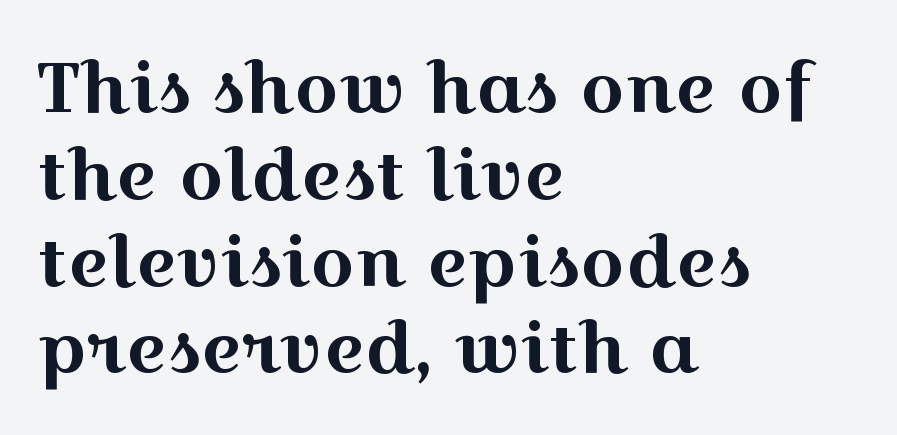
The image shows 70 px wide serif type, upright; set left-aligned, line spacing 1.24x, normal letter spacing, not underlined; a medium x-height.
